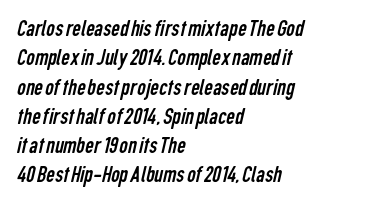
No extra tracking has been applied to these lines. The typesetting does not lean heavy: it is not bold. In CSS terms this would be text-align: left. Decoration check: the copy has no underline.
